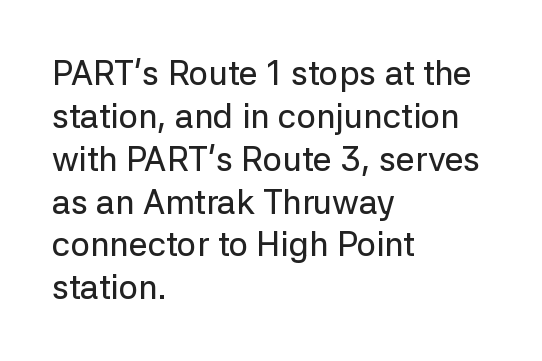
Q: Is the text italic (slanted)? A: No, it is upright.
Q: Is the typeface a serif or a sans-serif typeface? A: Sans-serif.
Q: Is the text underlined? A: No.
Q: How is the paragraph aligned? A: Left-aligned.
Q: Is the spacing between letters normal or unusually wide? A: Normal.
Q: Is the spacing between lines tight, normal or loose? A: Normal.
Q: Width (condensed, normal, or wide)? A: Normal.
Q: Stroke contrast? A: Low.
Q: x-height? A: Medium.
Q: Monospaced? A: No.
